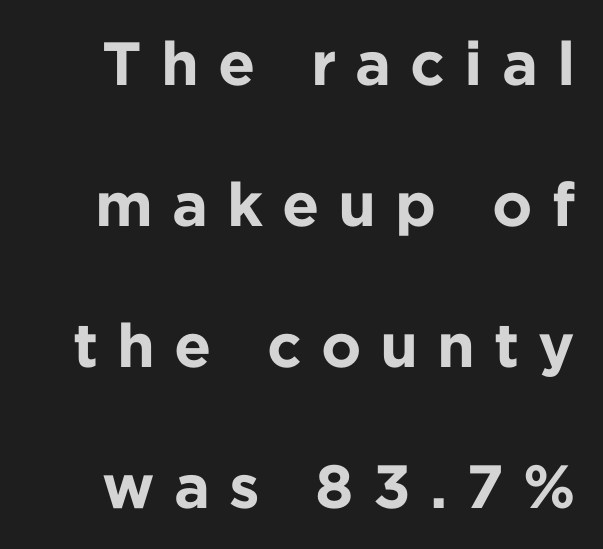
{"serif": "no", "italic": "no", "bold": "yes", "weight": "bold", "width": "normal", "stroke_contrast": "low", "x_height": "medium", "monospaced": "no", "underline": "no", "line_spacing": "loose", "line_spacing_ratio": 2.31, "letter_spacing": "wide", "letter_spacing_em": 0.31, "glyph_px": 61}
